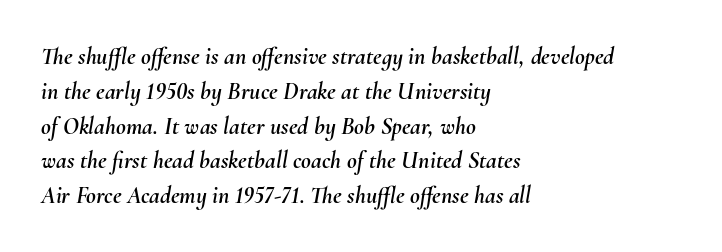
{"italic": "yes", "lean": "right", "slant_degrees": 10, "underline": "no", "align": "left", "line_spacing": "normal", "line_spacing_ratio": 1.45, "letter_spacing": "normal", "letter_spacing_em": 0.0, "glyph_px": 24}
